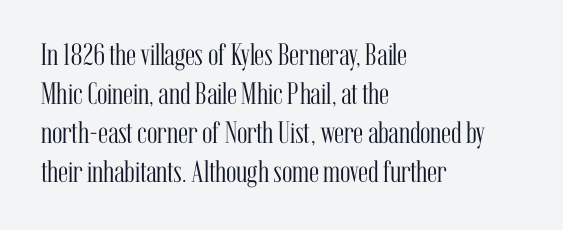
The image shows 31 px light, condensed serif type, upright; set left-aligned, normal line spacing (1.26x), normal letter spacing, not underlined; medium stroke contrast and a medium x-height.
